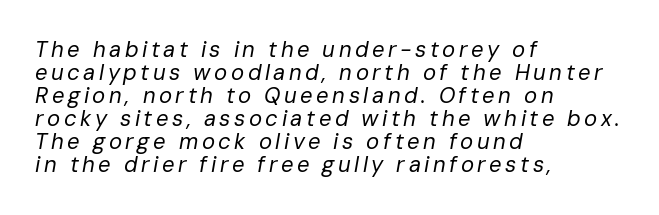
Vertically, the passage feels compressed, each row crowding the next. Descenders are the only things crossing below the line. Does the lettering tilt? It does — this is italic. All the whitespace from short lines collects on the right.
